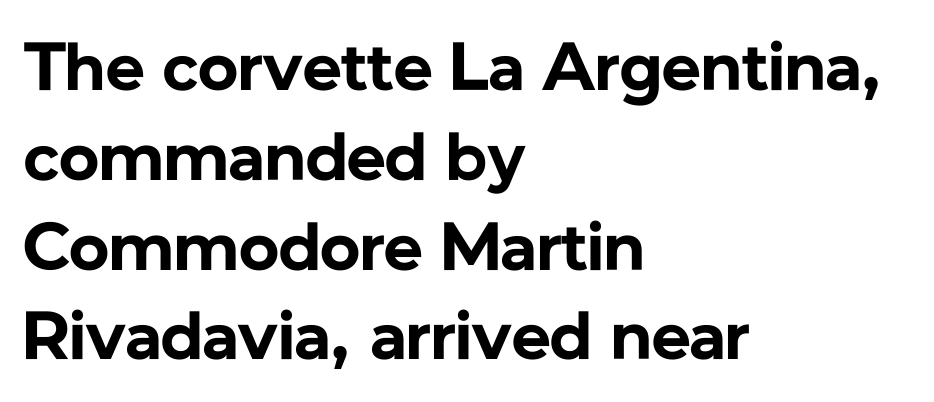
The letters stand upright; this is a roman face. The letters are bold, with thick, heavy strokes. Leading: standard. Honestly, there is no underline to notice here at all. The lines in this sample share a left origin and differ only in where they stop. Is the letter spacing exaggerated? No — it looks like the ordinary default.
